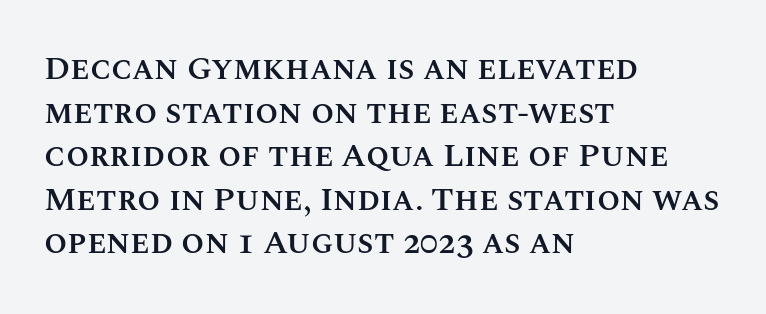
Q: Is the text bold? A: Semi-bold.
Q: Is the text italic (slanted)? A: No, it is upright.
Q: Is the text underlined? A: No.
Q: How is the paragraph aligned? A: Left-aligned.
Q: Is the spacing between letters normal or unusually wide? A: Normal.
Q: Is the spacing between lines tight, normal or loose? A: Normal.
Q: Width (condensed, normal, or wide)? A: Normal.
Q: Stroke contrast? A: Medium.
Q: x-height? A: Large.
Q: Monospaced? A: No.
